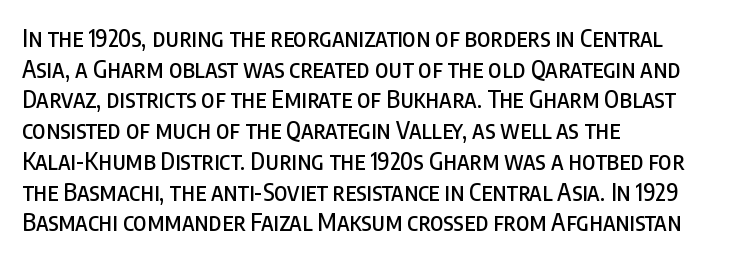
These lines stack with their left ends in a neat column. This sample uses plain, unmodified letter spacing. Rows of type keep a routine distance in the vertical direction. The glyphs are unaccompanied by any horizontal stroke below them. Vertical strokes here are truly vertical.
